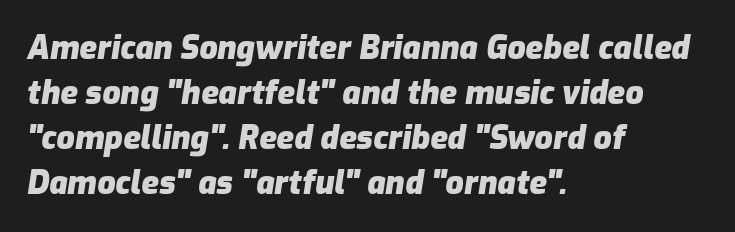
Character widths vary here, with narrow letters taking less room than wide ones. Plain, unruled lines of type. Does the copy run flush right? No — it runs flush left. The letterforms sit shoulder to shoulder at normal distance.
